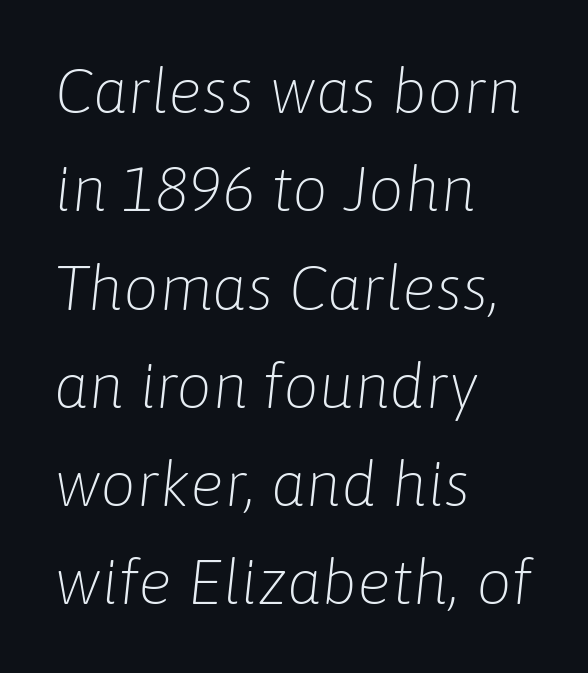
{"italic": "yes", "lean": "right", "slant_degrees": 6, "bold": "no", "weight": "light", "width": "normal", "stroke_contrast": "low", "x_height": "medium", "monospaced": "no", "underline": "no", "align": "left", "line_spacing": "normal", "line_spacing_ratio": 1.56, "letter_spacing": "normal", "letter_spacing_em": 0.0, "glyph_px": 63}
